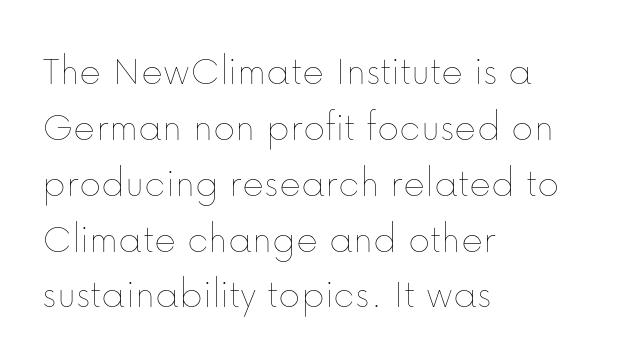
Q: Is the text bold? A: No.
Q: Is the text italic (slanted)? A: No, it is upright.
Q: Is the text underlined? A: No.
Q: How is the paragraph aligned? A: Left-aligned.
Q: Is the spacing between letters normal or unusually wide? A: Normal.
Q: Is the spacing between lines tight, normal or loose? A: Normal.
Q: Width (condensed, normal, or wide)? A: Normal.
Q: Stroke contrast? A: Low.
Q: x-height? A: Medium.
Q: Monospaced? A: No.
